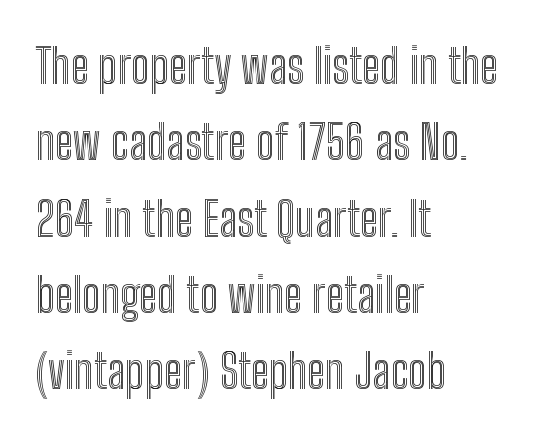
The image shows 48 px condensed type, upright; set left-aligned, normal line spacing (1.59x), normal letter spacing, not underlined; a medium x-height.
